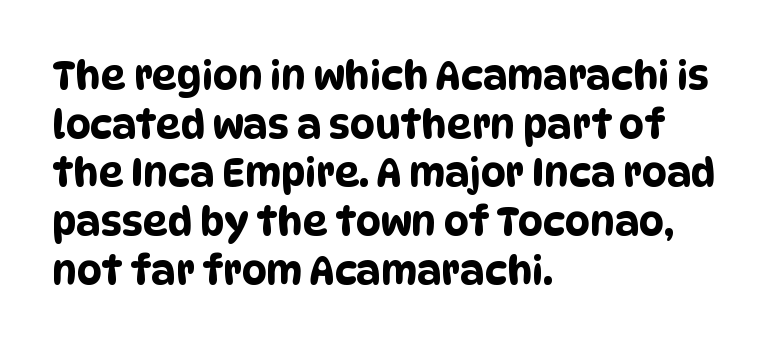
{"serif": "no", "width": "condensed", "stroke_contrast": "low", "x_height": "large", "monospaced": "no", "underline": "no", "align": "left", "line_spacing": "normal", "line_spacing_ratio": 1.25, "letter_spacing": "normal", "letter_spacing_em": 0.0, "glyph_px": 39}
